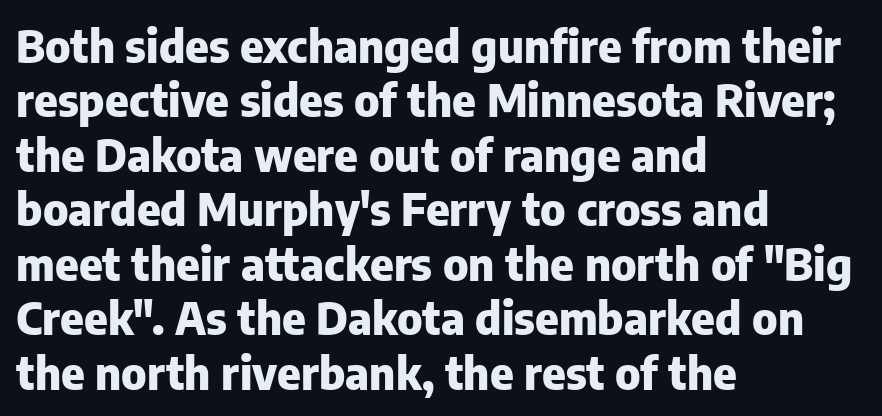
{"serif": "no", "italic": "no", "bold": "yes", "weight": "heavy", "width": "normal", "stroke_contrast": "low", "x_height": "medium", "monospaced": "no", "underline": "no", "align": "left", "line_spacing_ratio": 1.21, "letter_spacing": "normal", "letter_spacing_em": 0.0, "glyph_px": 45}
